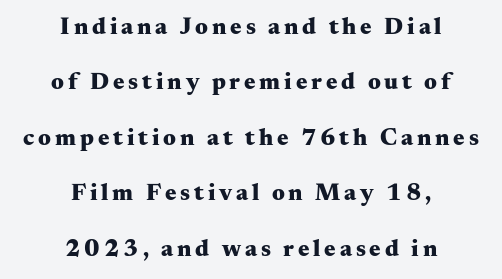
Q: Is the text bold? A: Yes.
Q: Is the text italic (slanted)? A: No, it is upright.
Q: Is the text underlined? A: No.
Q: How is the paragraph aligned? A: Centered.
Q: Is the spacing between lines tight, normal or loose? A: Loose.
